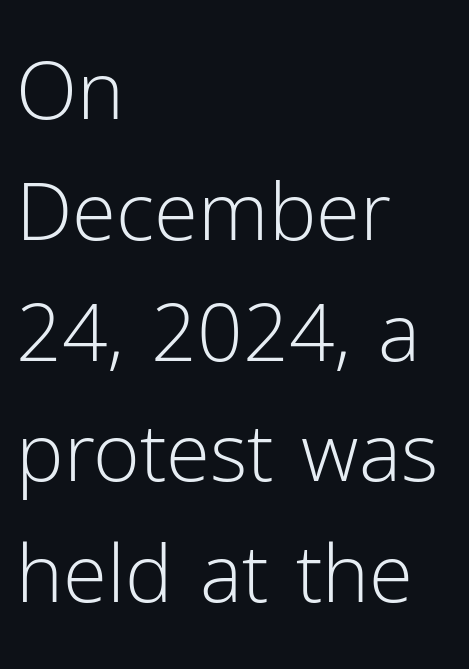
The image shows 80 px light sans-serif type, upright; set left-aligned, normal line spacing (1.51x), normal letter spacing, not underlined; low stroke contrast and a medium x-height.
